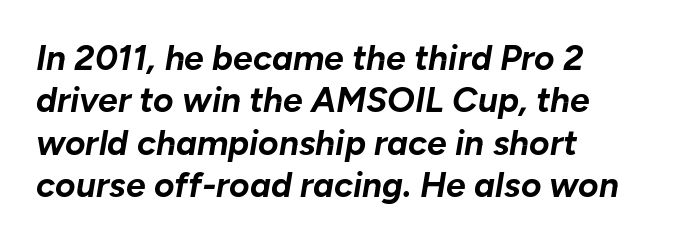
The image shows 35 px bold type, italic (leaning right); set left-aligned, line spacing 1.21x, normal letter spacing, not underlined; low stroke contrast and a medium x-height.
